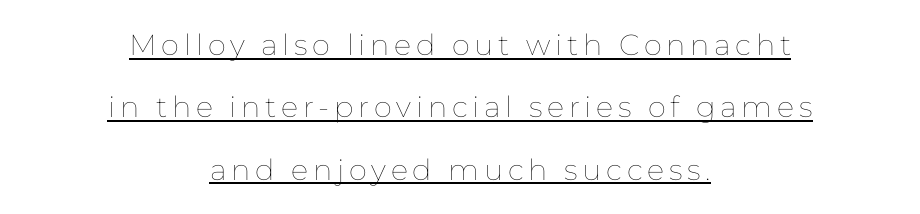
The image shows 29 px thin type, upright; set centered, loose line spacing (2.15x), underlined; low stroke contrast and a medium x-height.
